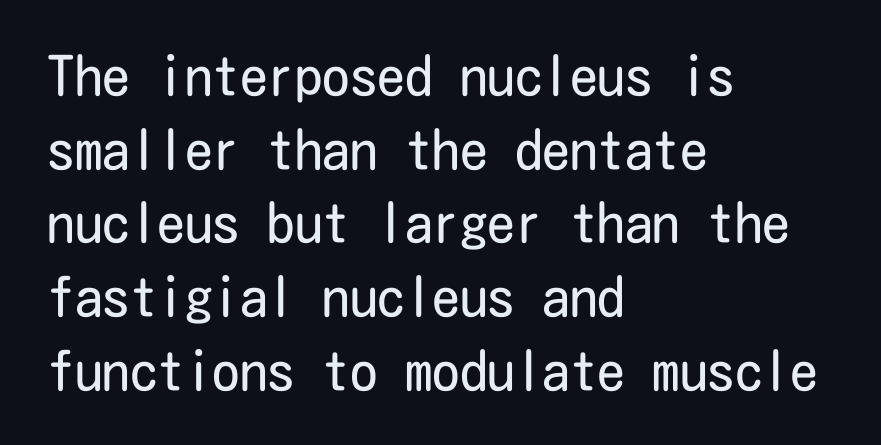
{"serif": "no", "italic": "no", "bold": "no", "weight": "regular", "width": "condensed", "stroke_contrast": "low", "x_height": "medium", "underline": "no", "align": "left", "line_spacing": "normal", "line_spacing_ratio": 1.34, "letter_spacing": "normal", "letter_spacing_em": 0.0, "glyph_px": 55}
